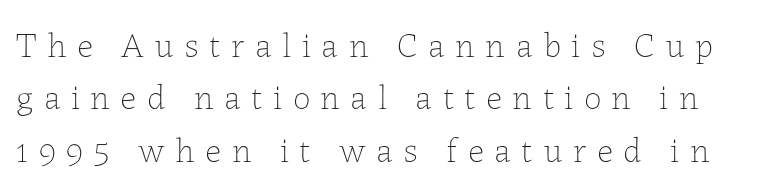
The image shows 35 px thin type, upright; set normal line spacing (1.5x), unusually wide letter spacing (+0.3 em), not underlined; low stroke contrast and a medium x-height.
